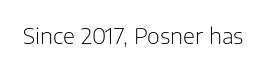
Q: Is the text bold? A: No.
Q: Is the text italic (slanted)? A: No, it is upright.
Q: Is the text underlined? A: No.
Q: Is the spacing between letters normal or unusually wide? A: Normal.
